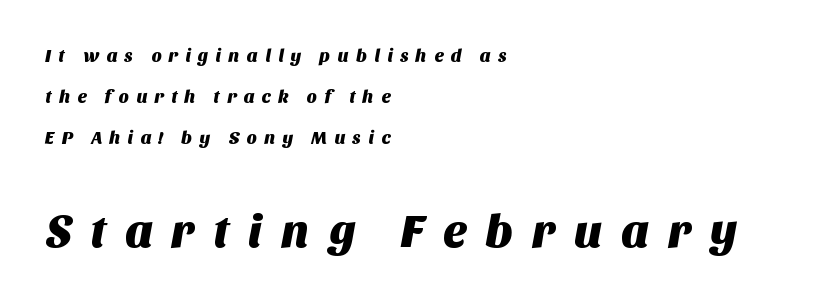
The image shows 46 px sans-serif type; set left-aligned, loose line spacing (2.29x), unusually wide letter spacing (+0.39 em), not underlined; the second (bottom) block is 2.56x larger; medium stroke contrast and a large x-height.
